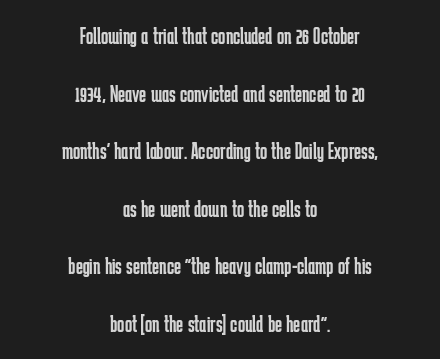
Beneath every word, the page is bare. Notice how the stems are strictly vertical — no italics here. Teacher's note: observe the equal gaps on both sides — that is centered alignment. These lines stand farther apart than default settings would place them. These lines keep a tight, regular rhythm from letter to letter. Weight class: somewhere from thin through regular.
